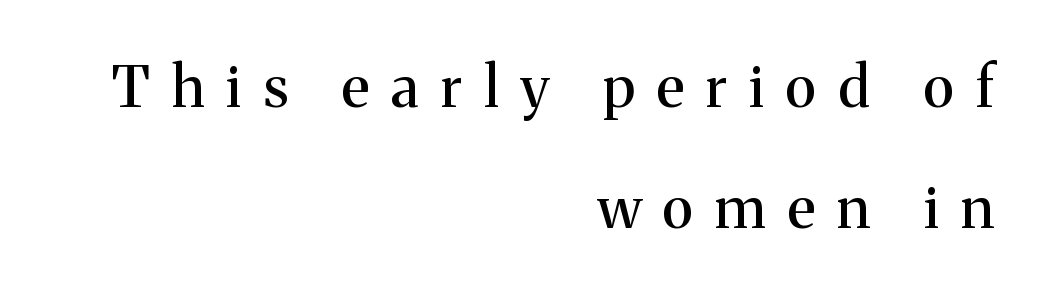
Each letter's strokes conclude with small projecting serifs. Quick note: interline space is abundant. You could not count columns in this text — the font is proportionally spaced. Unlike italic type, these characters show no tilt at all.
